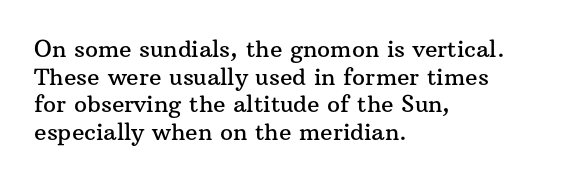
The line texture is even and compact thanks to regular tracking. These lines stack with their left ends in a neat column. The lettering stays uniformly vertical, giving the passage a roman look. Check the space under the baseline: it is left empty.
